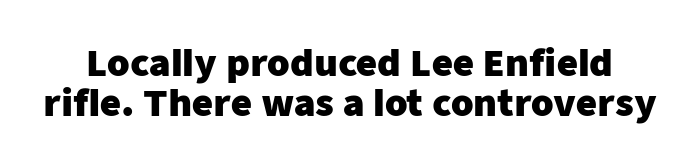
The image shows 36 px heavy sans-serif type, upright; set tight line spacing (1.1x), normal letter spacing, not underlined; low stroke contrast and a medium x-height.
